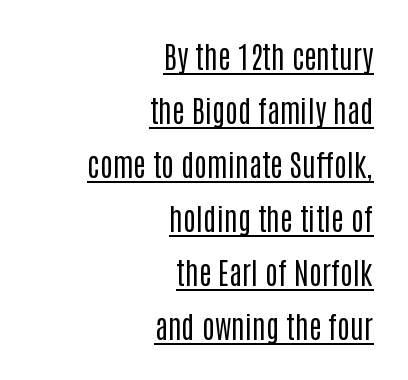
The image shows 30 px regular-weight, condensed sans-serif type, upright; set right-aligned, line spacing 1.8x, normal letter spacing, underlined; low stroke contrast and a large x-height.
